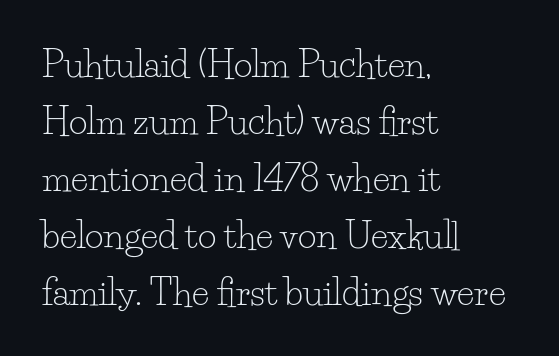
Q: Is the text bold? A: No.
Q: Is the text italic (slanted)? A: No, it is upright.
Q: Is the typeface a serif or a sans-serif typeface? A: Serif.
Q: Is the text underlined? A: No.
Q: How is the paragraph aligned? A: Left-aligned.
Q: Is the spacing between letters normal or unusually wide? A: Normal.
Q: Is the spacing between lines tight, normal or loose? A: Normal.
Q: Width (condensed, normal, or wide)? A: Normal.
Q: Stroke contrast? A: Low.
Q: x-height? A: Small.
Q: Monospaced? A: No.
